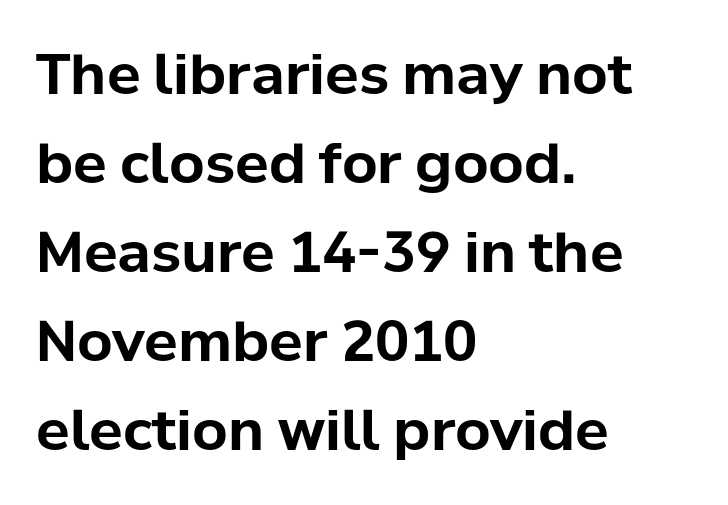
Q: Is the text bold? A: Yes.
Q: Is the text italic (slanted)? A: No, it is upright.
Q: Is the typeface a serif or a sans-serif typeface? A: Sans-serif.
Q: Is the text underlined? A: No.
Q: How is the paragraph aligned? A: Left-aligned.
Q: Is the spacing between letters normal or unusually wide? A: Normal.
Q: Is the spacing between lines tight, normal or loose? A: Normal.
Q: Width (condensed, normal, or wide)? A: Normal.
Q: Stroke contrast? A: Low.
Q: x-height? A: Medium.
Q: Monospaced? A: No.
